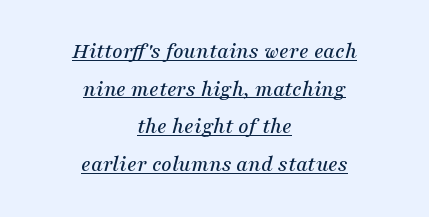
Q: Is the text italic (slanted)? A: Yes, it leans right by about 16 degrees.
Q: Is the text underlined? A: Yes.
Q: How is the paragraph aligned? A: Centered.
Q: Is the spacing between letters normal or unusually wide? A: Normal.
Q: Is the spacing between lines tight, normal or loose? A: Normal.
